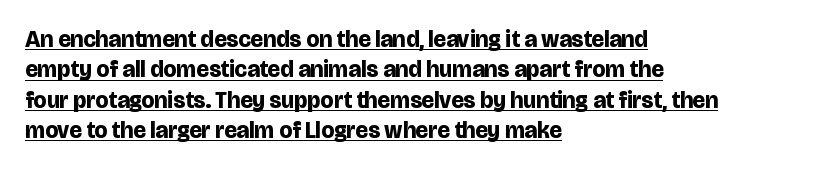
{"italic": "no", "bold": "yes", "underline": "yes", "align": "left", "line_spacing": "normal", "line_spacing_ratio": 1.32, "letter_spacing": "normal", "letter_spacing_em": 0.0, "glyph_px": 23}
